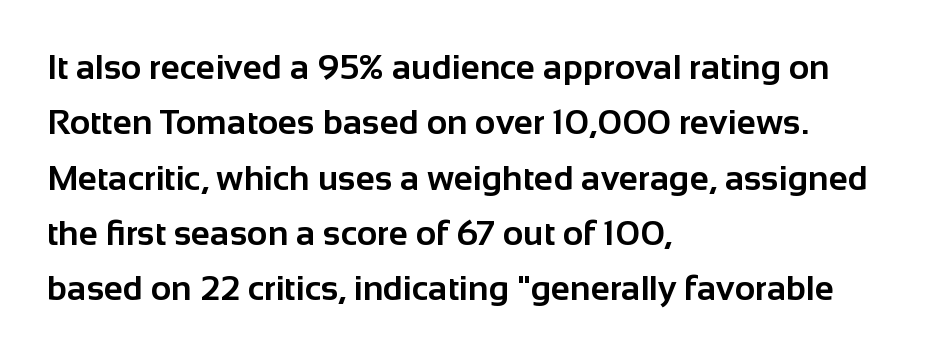
Do the letters lean? They stand straight. Glyph-to-glyph distance matches everyday printed text. Regarding serifs, this sample does without them. Strokes here are thick enough to call this a true bold.
